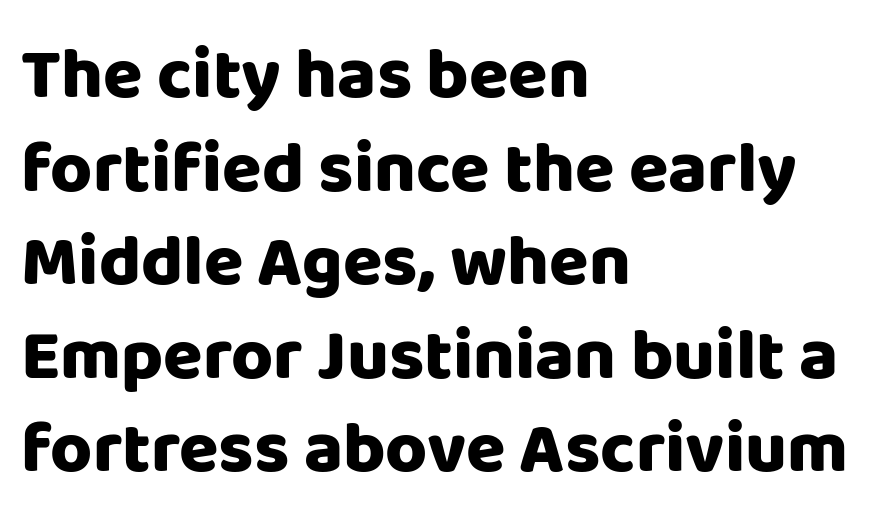
Typeset ragged right — the left edge is the straight one. Unlike a traditional serif, this face leaves its strokes unadorned. These lines were composed using upright roman letters. Regular leading. How are the letters spaced? Ordinarily, with no added tracking. Heavy, bold letterforms.
